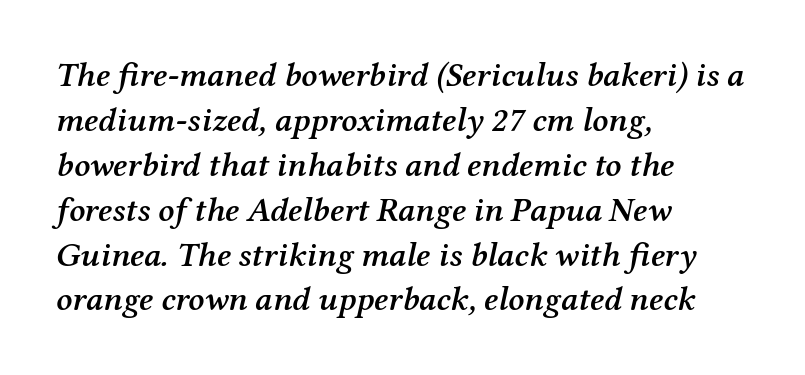
The image shows 34 px semibold serif type, italic (leaning right); set left-aligned, normal line spacing (1.32x), normal letter spacing, not underlined; medium stroke contrast and a medium x-height.
